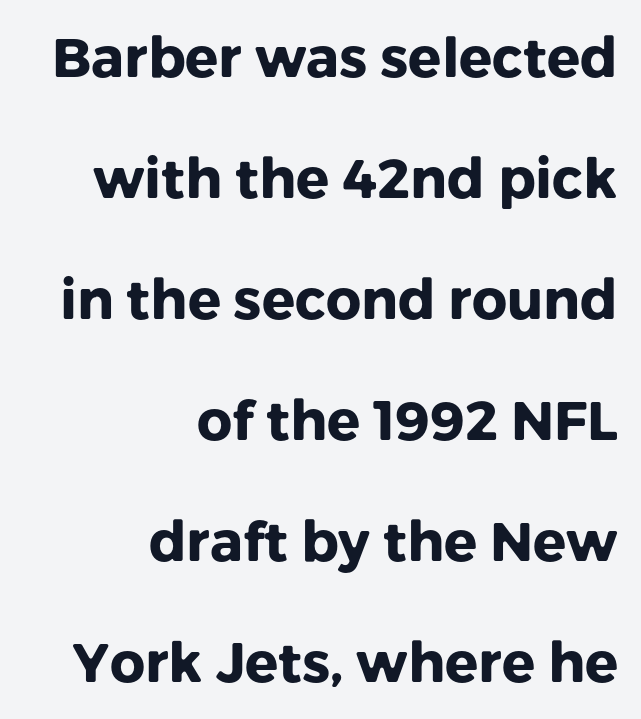
{"serif": "no", "italic": "no", "bold": "yes", "weight": "heavy", "width": "normal", "stroke_contrast": "low", "x_height": "medium", "monospaced": "no", "underline": "no", "align": "right", "line_spacing": "loose", "line_spacing_ratio": 2.2, "letter_spacing": "normal", "letter_spacing_em": 0.0, "glyph_px": 55}
